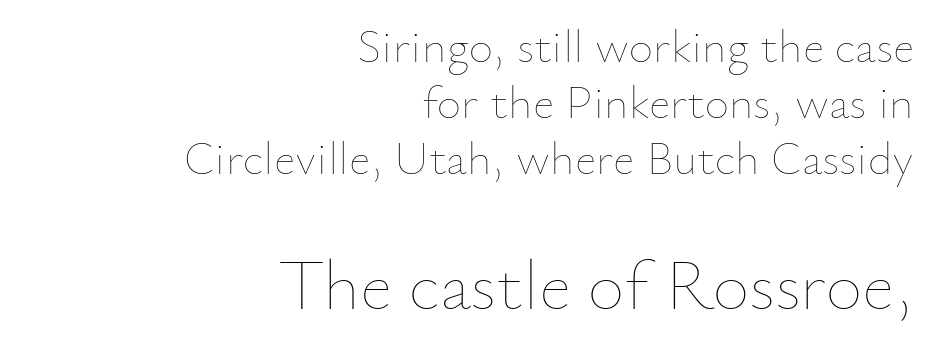
{"italic": "no", "bold": "no", "weight": "thin", "width": "normal", "stroke_contrast": "low", "x_height": "small", "monospaced": "no", "underline": "no", "align": "right", "line_spacing_ratio": 1.19, "letter_spacing": "normal", "letter_spacing_em": 0.0, "larger_block": "second", "size_ratio": 1.51, "glyph_px": 71}
